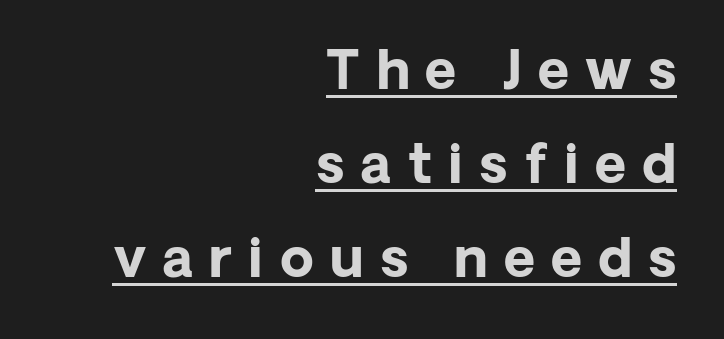
The image shows 54 px bold sans-serif type, upright; set right-aligned, line spacing 1.74x, unusually wide letter spacing (+0.3 em), underlined; low stroke contrast and a medium x-height.
